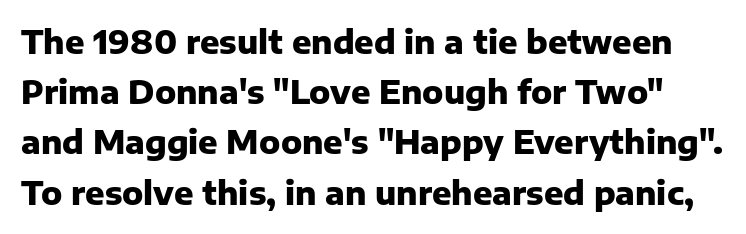
{"serif": "no", "italic": "no", "bold": "yes", "weight": "heavy", "width": "normal", "stroke_contrast": "low", "x_height": "medium", "monospaced": "no", "underline": "no", "line_spacing": "normal", "line_spacing_ratio": 1.57, "letter_spacing": "normal", "letter_spacing_em": 0.0, "glyph_px": 32}
